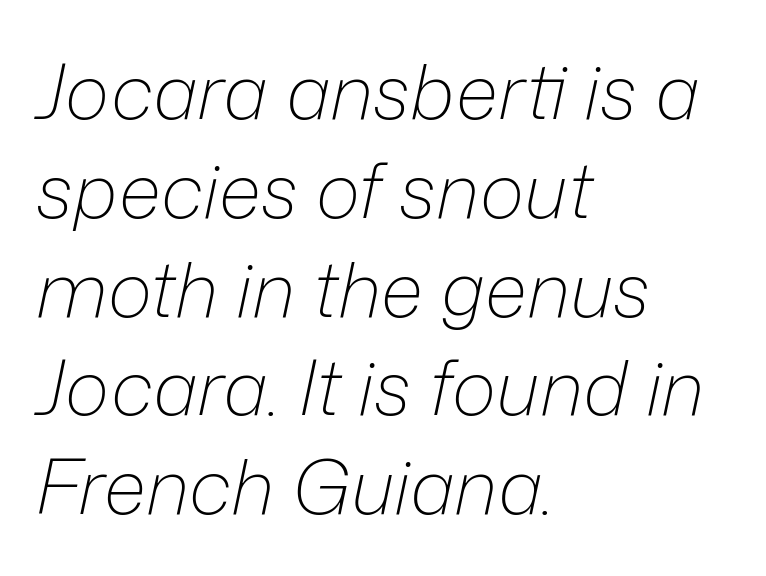
The image shows 76 px light type, italic (leaning right); set left-aligned, normal line spacing (1.3x), normal letter spacing, not underlined; low stroke contrast and a medium x-height.
